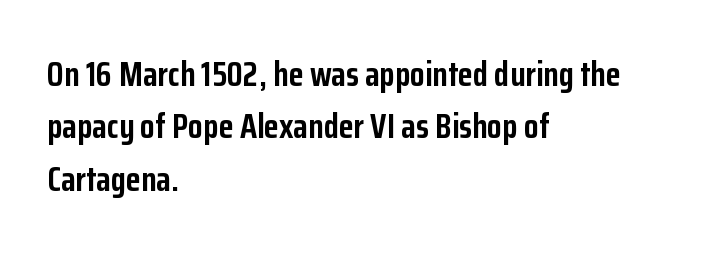
Q: Is the text bold? A: Yes.
Q: Is the text italic (slanted)? A: No, it is upright.
Q: Is the typeface a serif or a sans-serif typeface? A: Sans-serif.
Q: Is the text underlined? A: No.
Q: How is the paragraph aligned? A: Left-aligned.
Q: Is the spacing between letters normal or unusually wide? A: Normal.
Q: Is the spacing between lines tight, normal or loose? A: Normal.
Q: Width (condensed, normal, or wide)? A: Condensed.
Q: Stroke contrast? A: Low.
Q: x-height? A: Medium.
Q: Monospaced? A: No.
